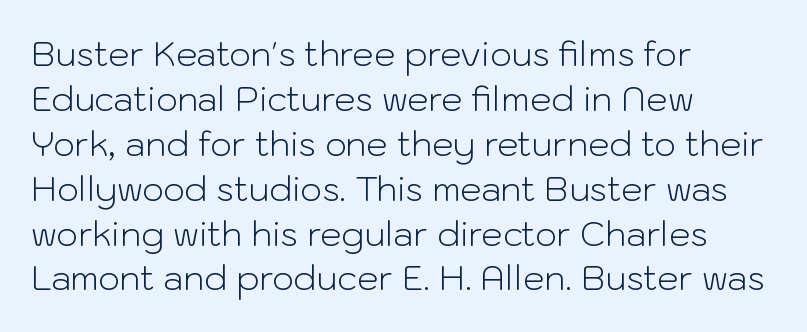
The space beneath each line is pristine and unruled. Note the varied advance widths — an 'i' is clearly narrower than an 'm'. Letter spacing: default. Evenly set lines give the paragraph a standard silhouette. A classic flush-left, rag-right setting is used for this passage. The passage shown is not bold in any degree.
